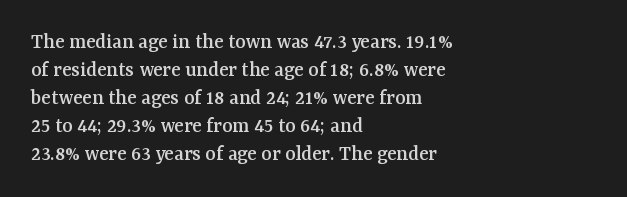
The image shows 22 px text type, upright; set left-aligned, normal line spacing (1.27x), normal letter spacing, not underlined.
